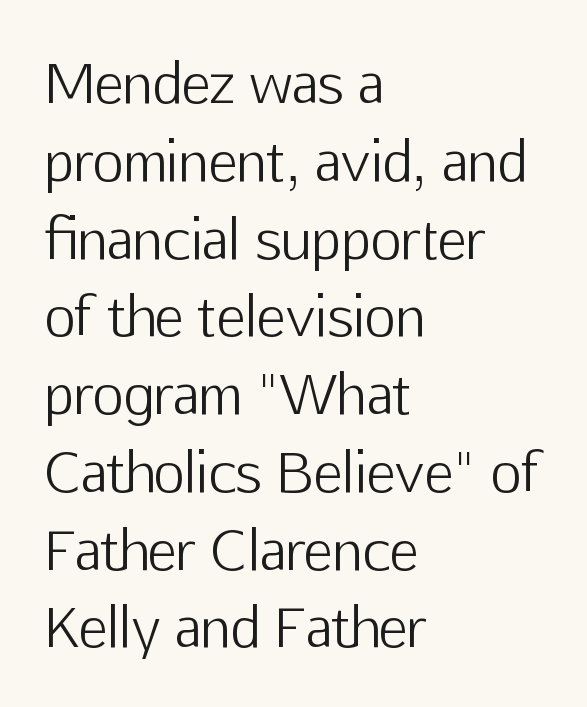
This sample uses plain, unmodified letter spacing. Note the varied advance widths — an 'i' is clearly narrower than an 'm'. The words here are not underlined. Every character sits straight up, as roman type does. Stems and bowls with no extra thickness — not bold. Grotesque or geometric, the face here clearly has no serifs.
